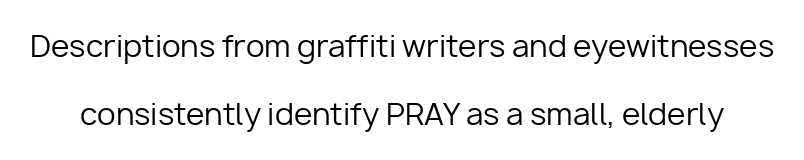
Q: Is the text bold? A: No.
Q: Is the text italic (slanted)? A: No, it is upright.
Q: Is the typeface a serif or a sans-serif typeface? A: Sans-serif.
Q: Is the text underlined? A: No.
Q: Is the spacing between letters normal or unusually wide? A: Normal.
Q: Is the spacing between lines tight, normal or loose? A: Loose.
Q: Width (condensed, normal, or wide)? A: Normal.
Q: Stroke contrast? A: Low.
Q: x-height? A: Medium.
Q: Monospaced? A: No.
